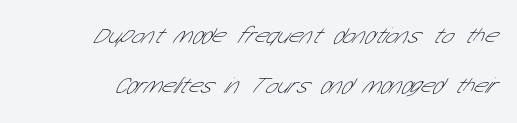
The image shows 23 px text type; set loose line spacing (2.18x), normal letter spacing, not underlined.
